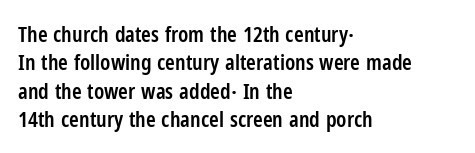
Tall strokes in this sample are plumb rather than angled. Caption: multi-line text, flush left, ragged right. Underline: absent. No extra tracking has been applied to these lines. The passage shown stacks its lines at a standard gap.
